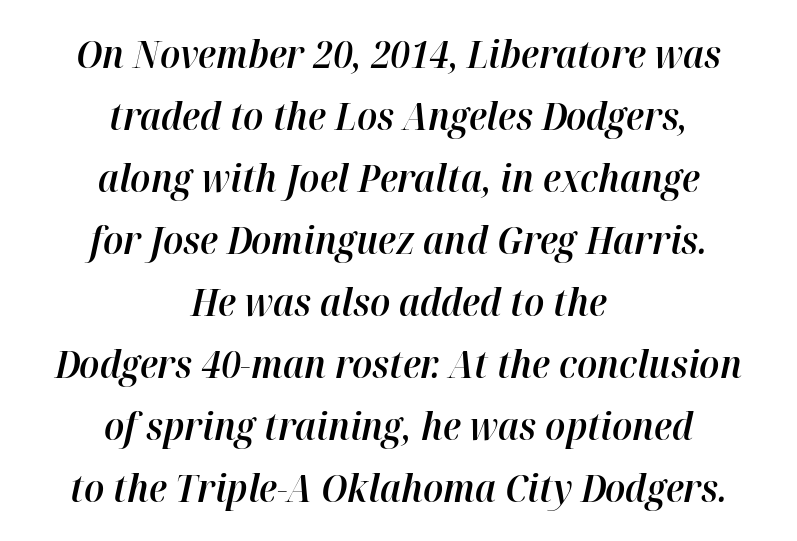
Set as a demibold, roughly 600 on the weight scale. What stands out about the letter spacing? Nothing — it is the standard amount. What's the leading like? Ordinary, nothing unusual. Each letter keeps its own natural width here, so spacing adapts to shape. Italic: yes, the glyphs are oblique.
